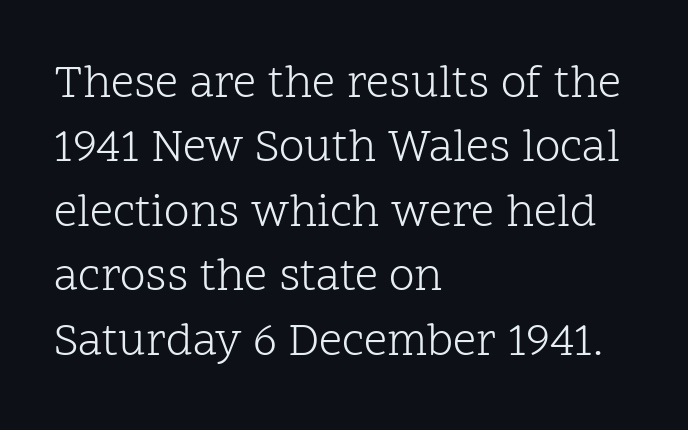
No extra tracking has been applied to these lines. Posture: upright roman. Here the designer chose a conventional face with non-uniform glyph widths. A student would call this left alignment; a typographer would say flush left, rag right.
